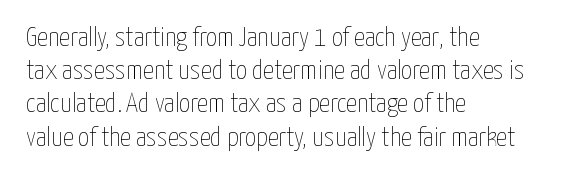
The zone under the glyphs is completely vacant. The passage is arranged the way most books set body copy — flush left. The type sits square on the baseline with zero lean. Weight: in the light-to-regular range. In terms of letterspacing, this is plain default setting.
